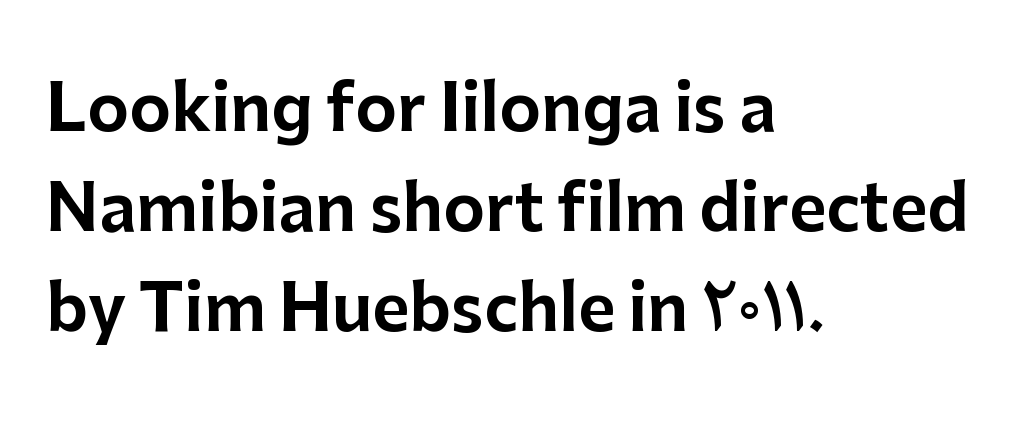
{"serif": "no", "italic": "no", "width": "normal", "stroke_contrast": "low", "x_height": "medium", "monospaced": "no", "underline": "no", "align": "left", "line_spacing": "normal", "line_spacing_ratio": 1.56, "letter_spacing": "normal", "letter_spacing_em": 0.0, "glyph_px": 64}
